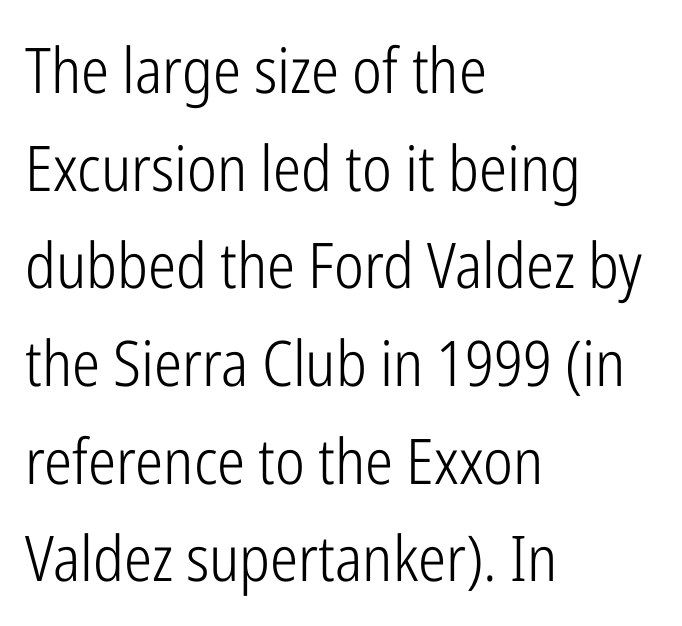
The image shows 63 px light, condensed sans-serif type, upright; set left-aligned, normal line spacing (1.55x), normal letter spacing, not underlined; low stroke contrast and a medium x-height.
